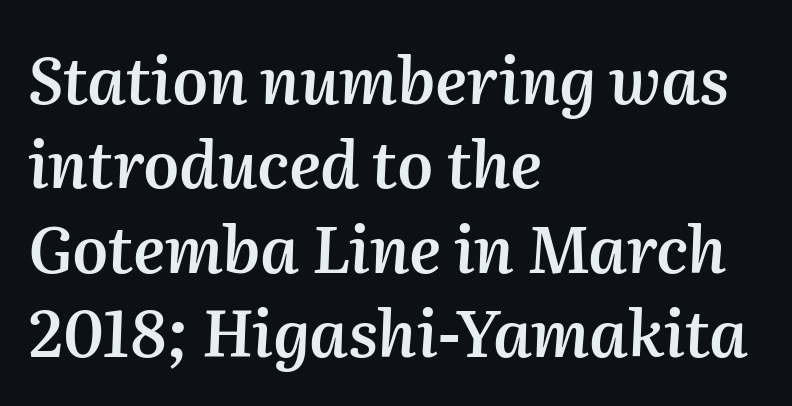
{"italic": "yes", "lean": "right", "slant_degrees": 2, "bold": "semi", "weight": "semibold", "width": "normal", "stroke_contrast": "medium", "x_height": "medium", "monospaced": "no", "underline": "no", "align": "left", "line_spacing": "normal", "line_spacing_ratio": 1.32, "letter_spacing": "normal", "letter_spacing_em": 0.0, "glyph_px": 64}
